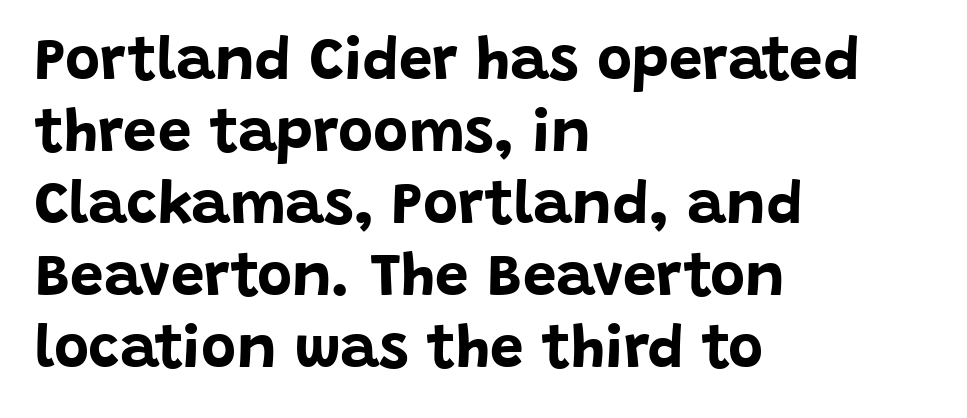
The image shows 60 px bold sans-serif type, upright; set left-aligned, line spacing 1.2x, normal letter spacing, not underlined; low stroke contrast and a large x-height.
